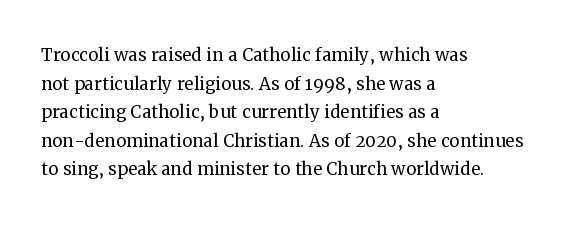
{"italic": "no", "bold": "no", "underline": "no", "align": "left", "line_spacing_ratio": 1.24, "letter_spacing": "normal", "letter_spacing_em": 0.0, "glyph_px": 23}
